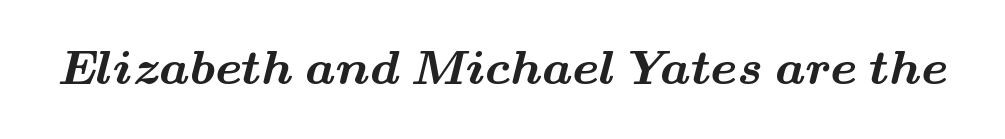
Q: Is the text bold? A: Yes.
Q: Is the typeface a serif or a sans-serif typeface? A: Serif.
Q: Is the text underlined? A: No.
Q: Is the spacing between letters normal or unusually wide? A: Normal.
Q: Width (condensed, normal, or wide)? A: Wide.
Q: Stroke contrast? A: Medium.
Q: x-height? A: Small.
Q: Monospaced? A: No.
